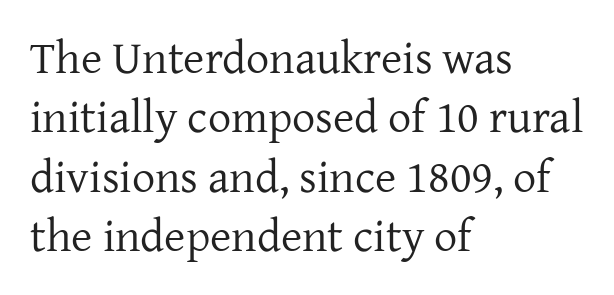
The image shows 46 px regular-weight serif type, upright; set left-aligned, normal line spacing (1.29x), normal letter spacing, not underlined; low stroke contrast and a medium x-height.
